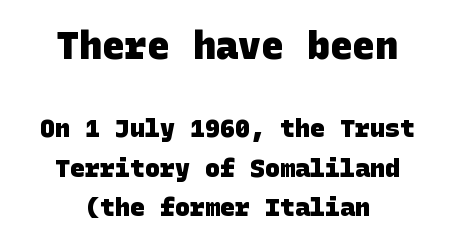
Q: Is the text bold? A: Yes.
Q: Is the typeface a serif or a sans-serif typeface? A: Sans-serif.
Q: Is the text underlined? A: No.
Q: How is the paragraph aligned? A: Centered.
Q: Is the spacing between letters normal or unusually wide? A: Normal.
Q: Is the spacing between lines tight, normal or loose? A: Normal.
Q: Which block of text is set in a larger size, the first (top) or the second (bottom)? A: The first (top) one.
Q: Width (condensed, normal, or wide)? A: Normal.
Q: Stroke contrast? A: Low.
Q: x-height? A: Large.
